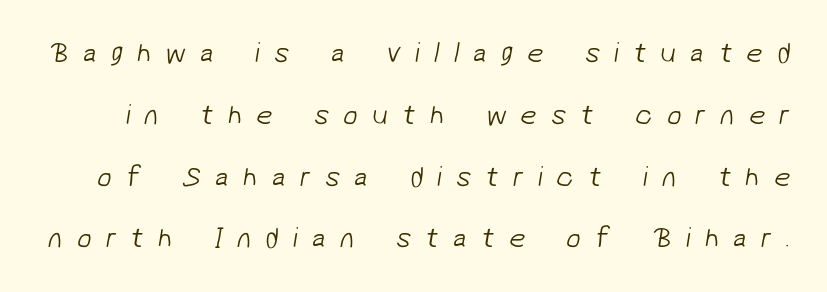
Q: Is the text bold? A: No.
Q: Is the typeface a serif or a sans-serif typeface? A: Sans-serif.
Q: Is the text underlined? A: No.
Q: Is the spacing between letters normal or unusually wide? A: Unusually wide.
Q: Is the spacing between lines tight, normal or loose? A: Loose.
Q: Width (condensed, normal, or wide)? A: Normal.
Q: Stroke contrast? A: Low.
Q: x-height? A: Medium.
Q: Monospaced? A: No.
